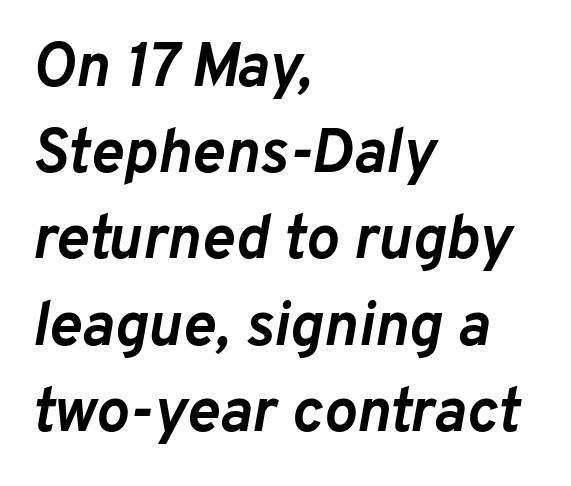
The image shows 62 px semibold type, italic (leaning right); set left-aligned, normal line spacing (1.39x), normal letter spacing, not underlined; low stroke contrast and a medium x-height.
